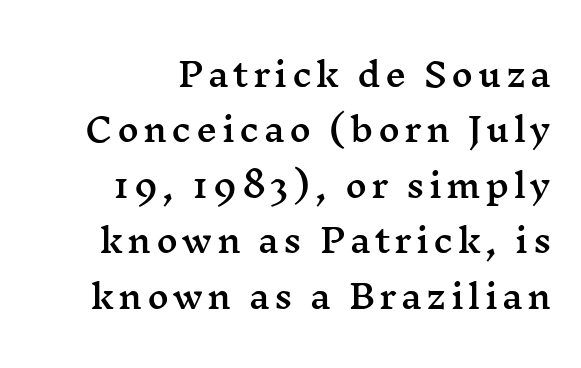
The image shows 33 px wide serif type, upright; set right-aligned, normal line spacing (1.68x), not underlined; medium stroke contrast and a medium x-height.
